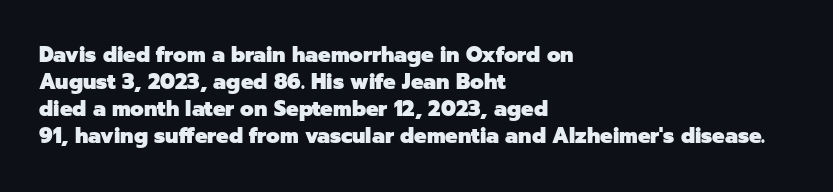
Q: Is the text bold? A: Yes.
Q: Is the text italic (slanted)? A: No, it is upright.
Q: Is the text underlined? A: No.
Q: How is the paragraph aligned? A: Left-aligned.
Q: Is the spacing between letters normal or unusually wide? A: Normal.
Q: Is the spacing between lines tight, normal or loose? A: Normal.
